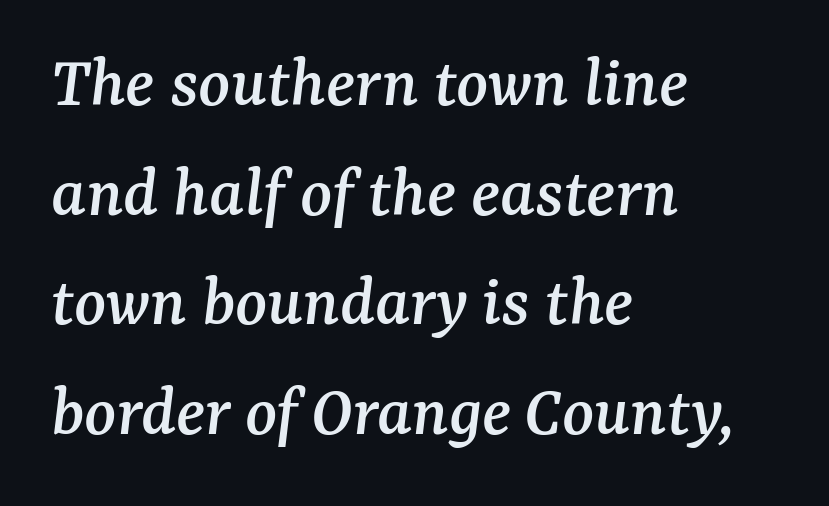
Q: Is the text italic (slanted)? A: Yes, it leans right by about 7 degrees.
Q: Is the typeface a serif or a sans-serif typeface? A: Serif.
Q: Is the text underlined? A: No.
Q: How is the paragraph aligned? A: Left-aligned.
Q: Is the spacing between letters normal or unusually wide? A: Normal.
Q: Is the spacing between lines tight, normal or loose? A: Normal.
Q: Width (condensed, normal, or wide)? A: Normal.
Q: Stroke contrast? A: Medium.
Q: x-height? A: Medium.
Q: Monospaced? A: No.
